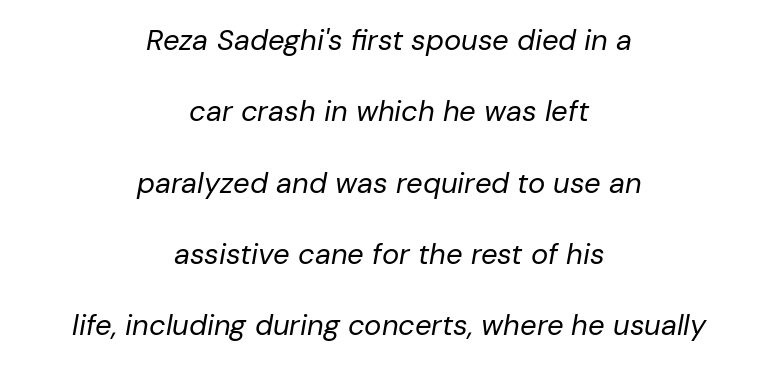
{"italic": "yes", "lean": "right", "slant_degrees": 10, "bold": "no", "weight": "regular", "width": "normal", "stroke_contrast": "low", "x_height": "medium", "monospaced": "no", "underline": "no", "align": "center", "line_spacing": "loose", "line_spacing_ratio": 2.46, "letter_spacing": "normal", "letter_spacing_em": 0.0, "glyph_px": 29}
